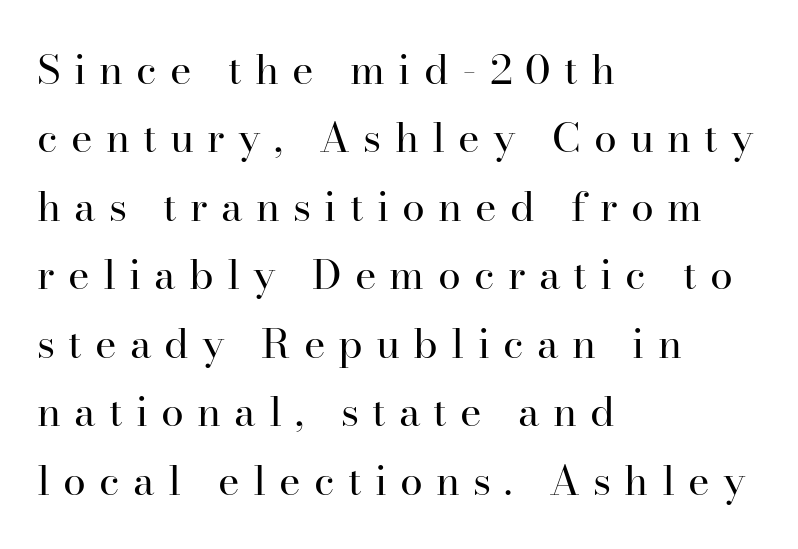
Q: Is the text bold? A: No.
Q: Is the text italic (slanted)? A: No, it is upright.
Q: Is the typeface a serif or a sans-serif typeface? A: Serif.
Q: Is the text underlined? A: No.
Q: How is the paragraph aligned? A: Left-aligned.
Q: Is the spacing between letters normal or unusually wide? A: Unusually wide.
Q: Is the spacing between lines tight, normal or loose? A: Normal.
Q: Width (condensed, normal, or wide)? A: Normal.
Q: Stroke contrast? A: High.
Q: x-height? A: Small.
Q: Monospaced? A: No.
